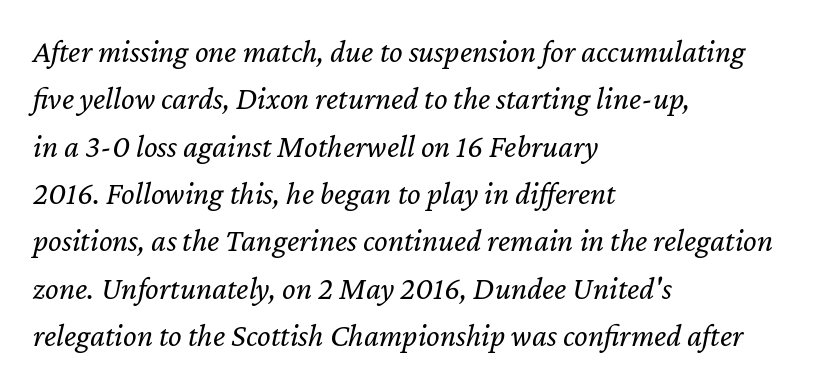
Q: Is the text bold? A: No.
Q: Is the text italic (slanted)? A: Yes, it leans right by about 12 degrees.
Q: Is the text underlined? A: No.
Q: How is the paragraph aligned? A: Left-aligned.
Q: Is the spacing between letters normal or unusually wide? A: Normal.
Q: Is the spacing between lines tight, normal or loose? A: Normal.
Q: Width (condensed, normal, or wide)? A: Normal.
Q: Stroke contrast? A: Low.
Q: x-height? A: Medium.
Q: Monospaced? A: No.
